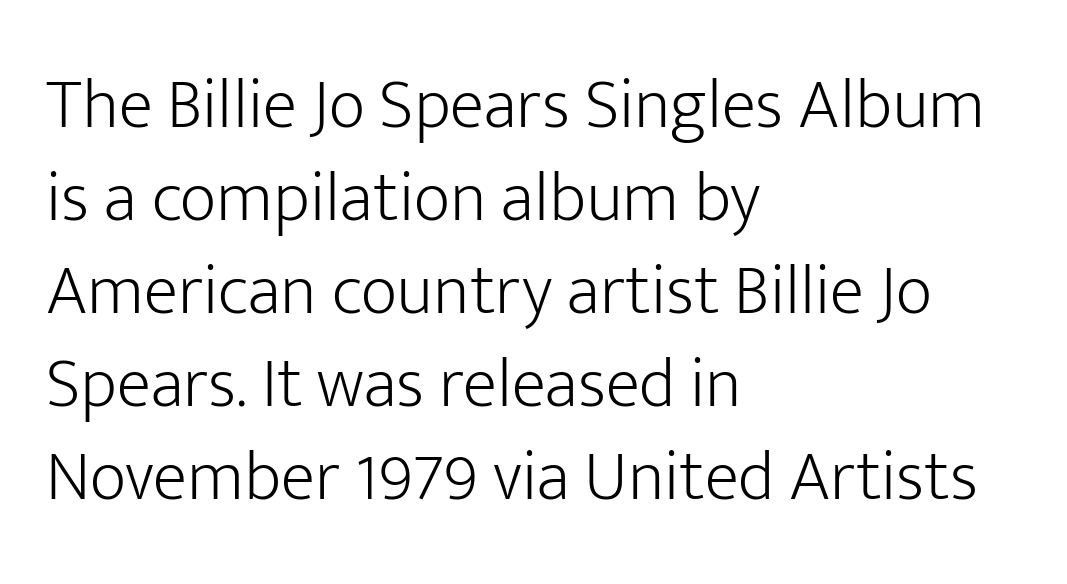
The image shows 71 px light sans-serif type, upright; set left-aligned, normal line spacing (1.31x), normal letter spacing, not underlined; low stroke contrast and a medium x-height.
